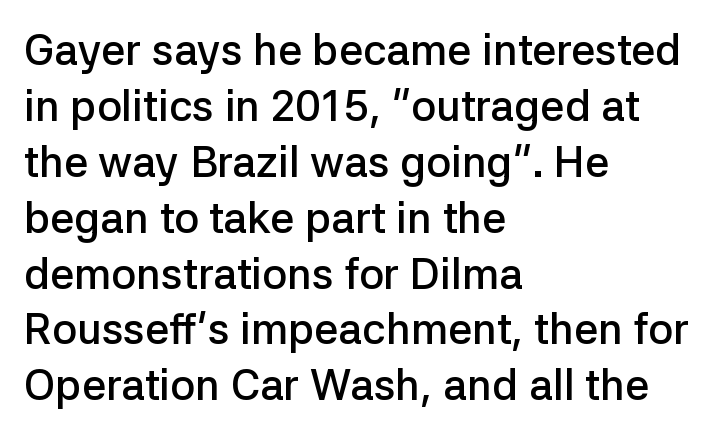
Q: Is the text bold? A: Semi-bold.
Q: Is the text italic (slanted)? A: No, it is upright.
Q: Is the typeface a serif or a sans-serif typeface? A: Sans-serif.
Q: Is the text underlined? A: No.
Q: How is the paragraph aligned? A: Left-aligned.
Q: Is the spacing between letters normal or unusually wide? A: Normal.
Q: Is the spacing between lines tight, normal or loose? A: Normal.
Q: Width (condensed, normal, or wide)? A: Normal.
Q: Stroke contrast? A: Low.
Q: x-height? A: Medium.
Q: Monospaced? A: No.
